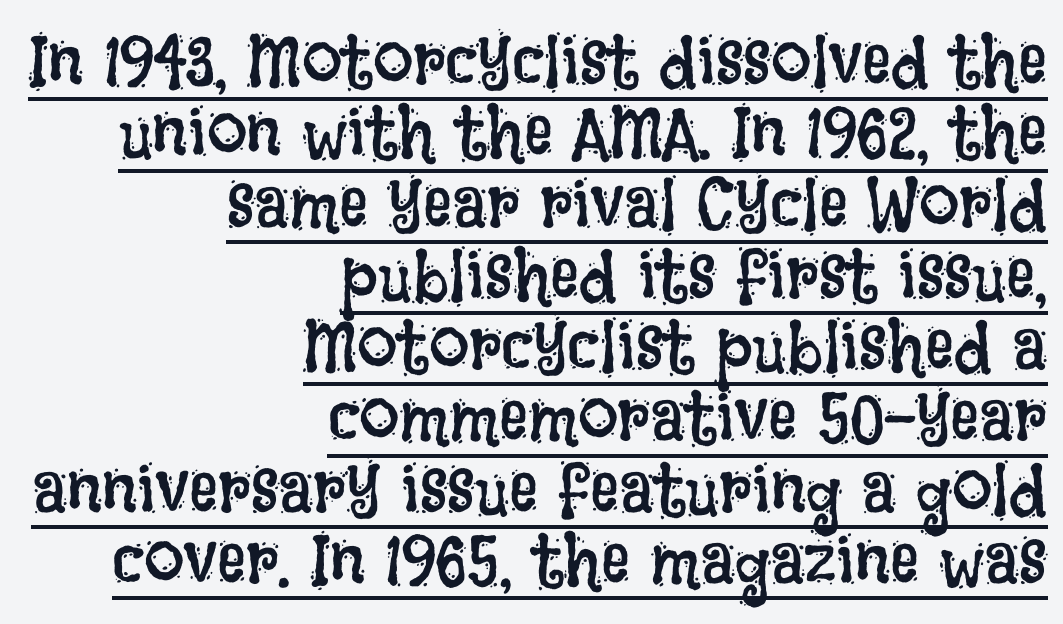
Looks like someone drew a line under every word here. Line ends are locked; line starts wander. If you measured baseline to baseline, you'd find a short distance. Characters follow at the spacing the type designer built in. These glyphs show unthickened strokes, regular width or finer. Posture: vertical.
